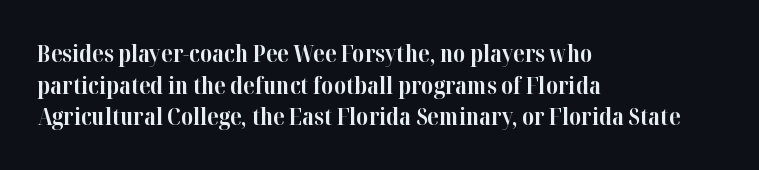
Q: Is the text bold? A: Yes.
Q: Is the text italic (slanted)? A: No, it is upright.
Q: Is the text underlined? A: No.
Q: How is the paragraph aligned? A: Left-aligned.
Q: Is the spacing between letters normal or unusually wide? A: Normal.
Q: Is the spacing between lines tight, normal or loose? A: Normal.
